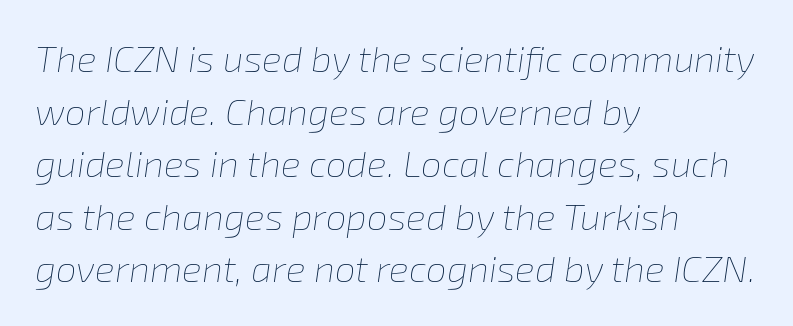
The space directly below the letters is spotless. Here the designer chose a conventional face with non-uniform glyph widths. This sample keeps an unexceptional amount of space between lines. Italic? Definitely — the glyphs are oblique.
